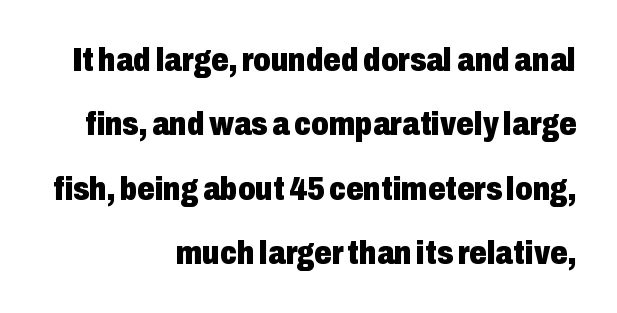
The image shows 34 px heavy, condensed sans-serif type, upright; set right-aligned, line spacing 1.89x, normal letter spacing, not underlined; low stroke contrast and a medium x-height.
